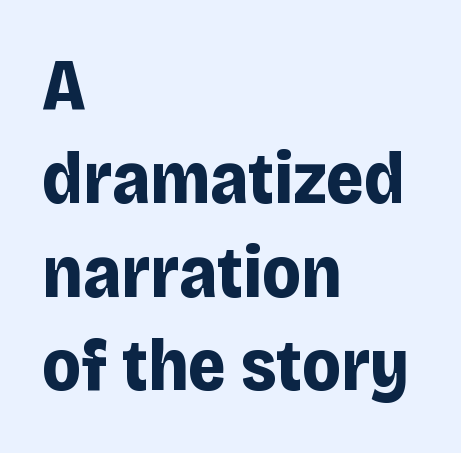
As a designer I'd log this as weight 700, bold. These lines are rendered in a variable-pitch font. I'd call this a sans setting — the letters go barefoot. Every stem runs plumb, perpendicular to the baseline. Underline: absent.
